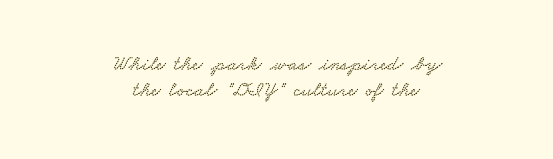
{"underline": "no", "align": "center", "line_spacing": "normal", "line_spacing_ratio": 1.25, "letter_spacing": "normal", "letter_spacing_em": 0.0, "glyph_px": 21}
